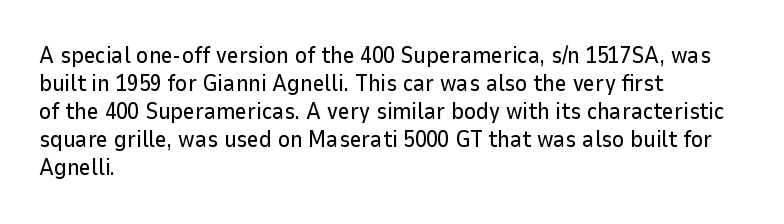
Q: Is the text italic (slanted)? A: No, it is upright.
Q: Is the text underlined? A: No.
Q: How is the paragraph aligned? A: Left-aligned.
Q: Is the spacing between letters normal or unusually wide? A: Normal.
